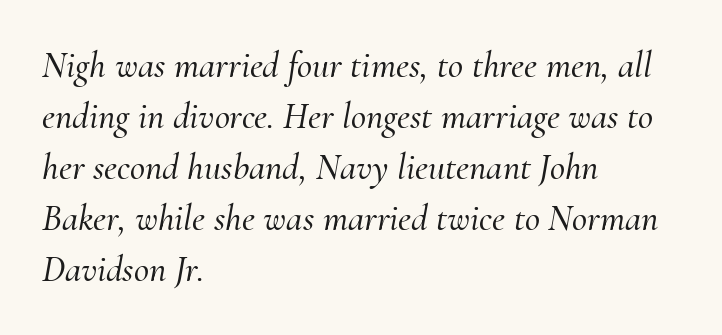
Q: Is the text italic (slanted)? A: Yes, it leans right by about 10 degrees.
Q: Is the typeface a serif or a sans-serif typeface? A: Serif.
Q: Is the text underlined? A: No.
Q: How is the paragraph aligned? A: Left-aligned.
Q: Is the spacing between letters normal or unusually wide? A: Normal.
Q: Is the spacing between lines tight, normal or loose? A: Normal.
Q: Width (condensed, normal, or wide)? A: Normal.
Q: Stroke contrast? A: Medium.
Q: x-height? A: Small.
Q: Monospaced? A: No.
